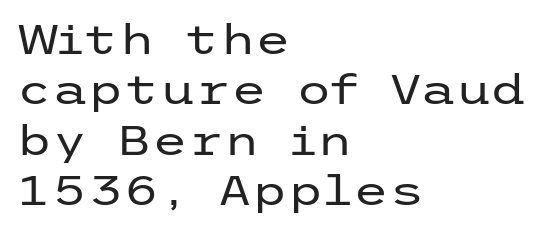
Check the space under the baseline: it is left empty. Each word holds together tightly as a unit, with standard inter-letter gaps. Ink coverage per letter is moderate at most. The rendering anchors every line to the left-hand side. Every stem runs plumb, perpendicular to the baseline. Each letter's strokes conclude bluntly, with no projecting serifs.
